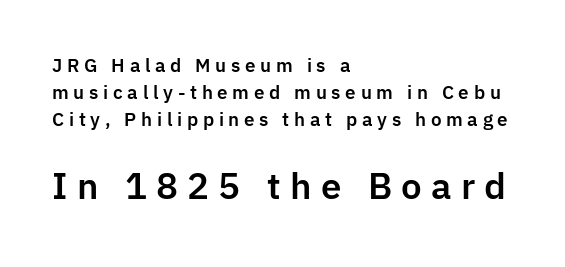
The strip under each line holds only bare page. The passage shown has open, widely tracked lettering throughout. Each letter keeps its own natural width here, so spacing adapts to shape. Horizontally, the lines are justified to the leading edge only. Size contrast runs from small at the top to large at the bottom. This block has exactly the height ordinary leading produces.
